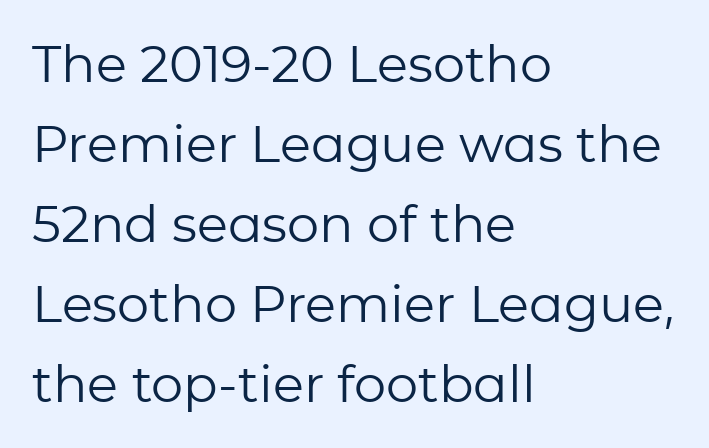
Q: Is the text bold? A: No.
Q: Is the text italic (slanted)? A: No, it is upright.
Q: Is the typeface a serif or a sans-serif typeface? A: Sans-serif.
Q: Is the text underlined? A: No.
Q: How is the paragraph aligned? A: Left-aligned.
Q: Is the spacing between letters normal or unusually wide? A: Normal.
Q: Is the spacing between lines tight, normal or loose? A: Normal.
Q: Width (condensed, normal, or wide)? A: Normal.
Q: Stroke contrast? A: Low.
Q: x-height? A: Medium.
Q: Monospaced? A: No.
